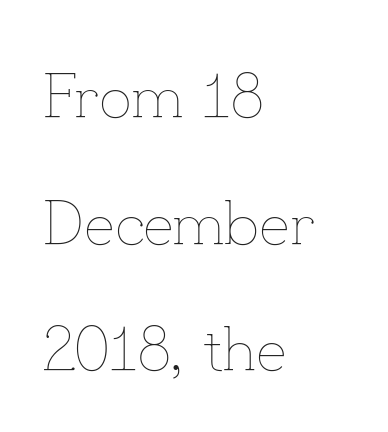
{"italic": "no", "bold": "no", "weight": "thin", "width": "normal", "stroke_contrast": "low", "x_height": "small", "monospaced": "no", "underline": "no", "align": "left", "line_spacing": "loose", "line_spacing_ratio": 1.98, "letter_spacing": "normal", "letter_spacing_em": 0.0, "glyph_px": 64}
